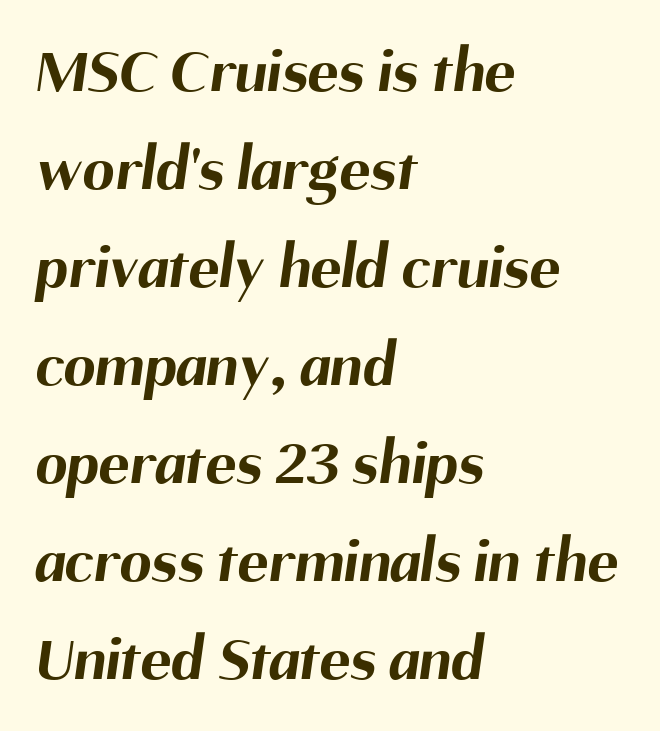
{"serif": "no", "bold": "yes", "weight": "bold", "width": "normal", "stroke_contrast": "medium", "x_height": "medium", "monospaced": "no", "underline": "no", "align": "left", "line_spacing": "normal", "line_spacing_ratio": 1.53, "letter_spacing": "normal", "letter_spacing_em": 0.0, "glyph_px": 64}
